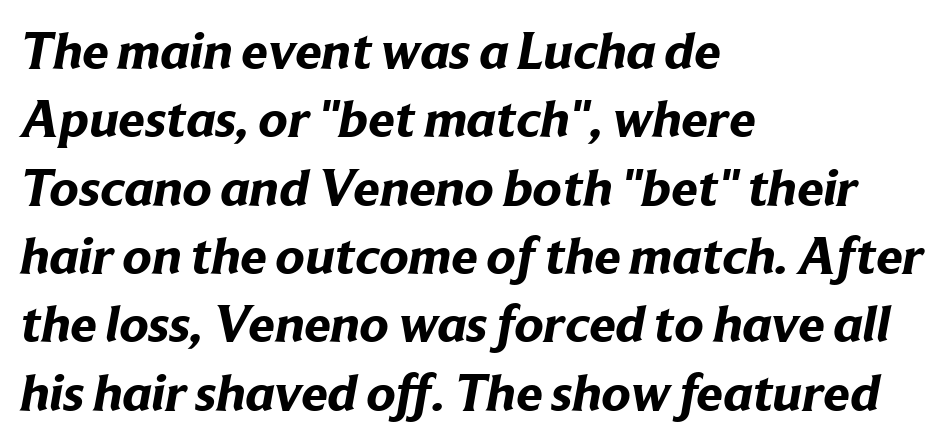
Is the type bold? Yes — the strokes are clearly thick and heavy. The paragraph has a hard left edge and a soft right edge. Serifs: no, the terminals of the letterforms are clean. Rows of type keep a routine distance in the vertical direction.
